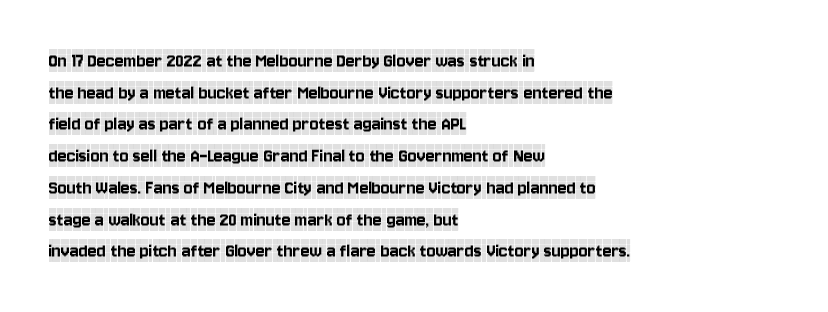
The image shows 21 px text type, upright; set left-aligned, normal line spacing (1.51x), normal letter spacing, not underlined.
